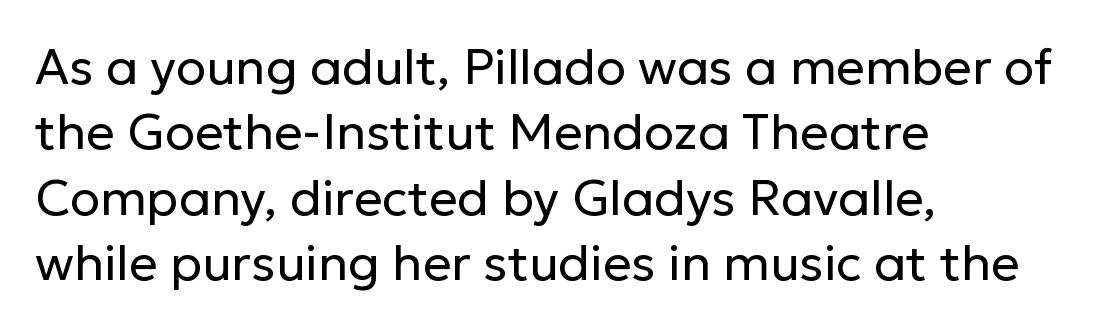
Q: Is the text bold? A: No.
Q: Is the text italic (slanted)? A: No, it is upright.
Q: Is the typeface a serif or a sans-serif typeface? A: Sans-serif.
Q: Is the text underlined? A: No.
Q: How is the paragraph aligned? A: Left-aligned.
Q: Is the spacing between letters normal or unusually wide? A: Normal.
Q: Is the spacing between lines tight, normal or loose? A: Normal.
Q: Width (condensed, normal, or wide)? A: Normal.
Q: Stroke contrast? A: Low.
Q: x-height? A: Medium.
Q: Monospaced? A: No.
